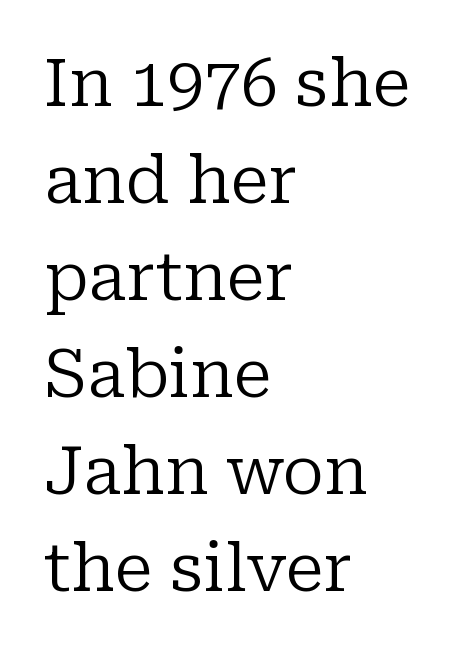
The image shows 66 px regular-weight serif type, upright; set left-aligned, normal line spacing (1.47x), normal letter spacing, not underlined; low stroke contrast and a medium x-height.
